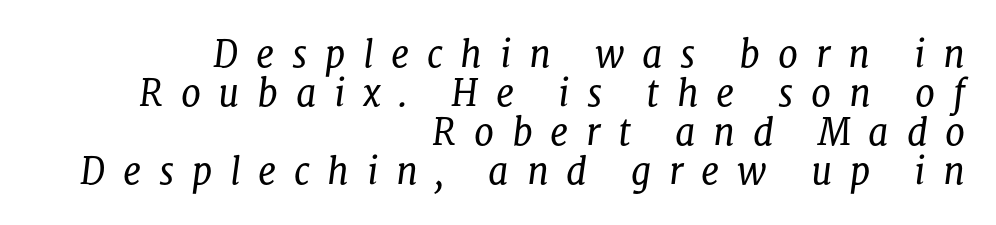
The image shows 36 px regular-weight serif type, italic (leaning right); set right-aligned, tight line spacing (1.08x), unusually wide letter spacing (+0.49 em), not underlined; low stroke contrast and a medium x-height.
